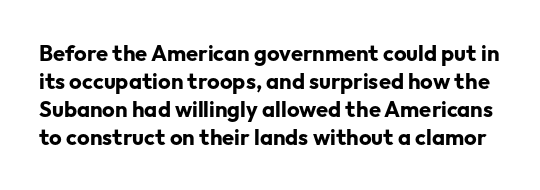
Q: Is the text bold? A: Yes.
Q: Is the text italic (slanted)? A: No, it is upright.
Q: Is the text underlined? A: No.
Q: Is the spacing between letters normal or unusually wide? A: Normal.
Q: Is the spacing between lines tight, normal or loose? A: Normal.
